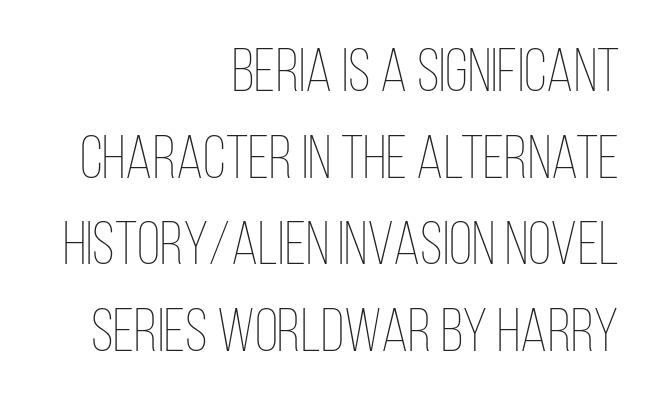
{"italic": "no", "bold": "no", "weight": "thin", "width": "condensed", "stroke_contrast": "low", "x_height": "large", "monospaced": "no", "underline": "no", "align": "right", "line_spacing": "normal", "line_spacing_ratio": 1.42, "letter_spacing": "normal", "letter_spacing_em": 0.0, "glyph_px": 61}
